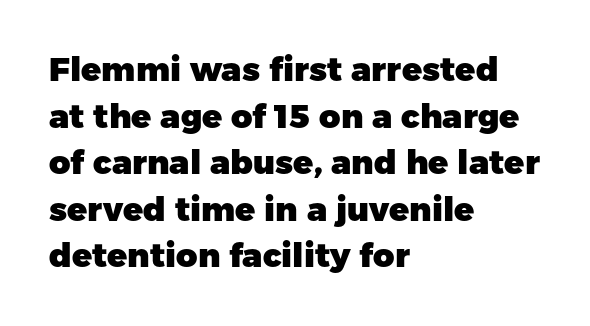
Q: Is the text bold? A: Yes.
Q: Is the text italic (slanted)? A: No, it is upright.
Q: Is the typeface a serif or a sans-serif typeface? A: Sans-serif.
Q: Is the text underlined? A: No.
Q: How is the paragraph aligned? A: Left-aligned.
Q: Is the spacing between letters normal or unusually wide? A: Normal.
Q: Is the spacing between lines tight, normal or loose? A: Normal.
Q: Width (condensed, normal, or wide)? A: Normal.
Q: Stroke contrast? A: Low.
Q: x-height? A: Medium.
Q: Monospaced? A: No.
